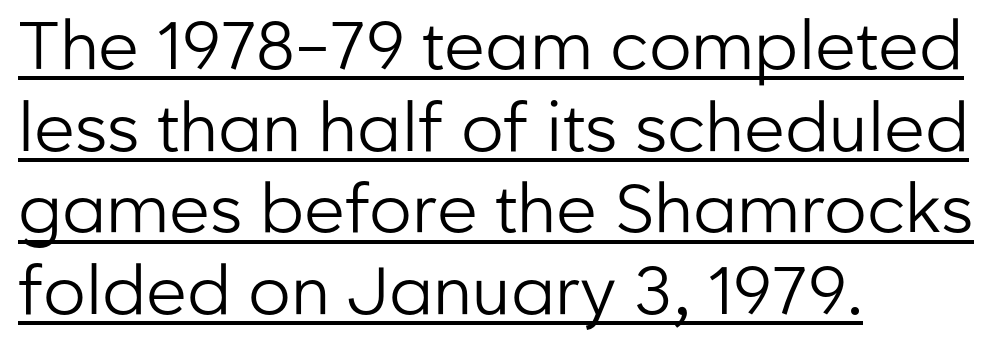
You could call the tracking neutral — neither tight nor loose. Character widths vary here, with narrow letters taking less room than wide ones. Stems and bowls with no extra thickness — not bold. The glyphs are accompanied by a horizontal stroke just below them. The type sits square on the baseline with zero lean. The compositor pushed each line to the left boundary.
